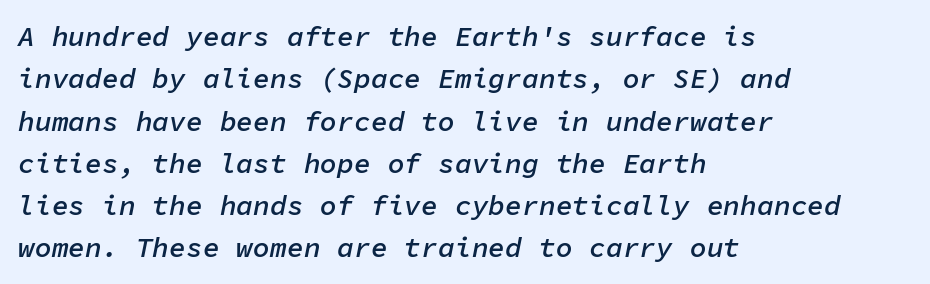
{"italic": "yes", "lean": "right", "slant_degrees": 11, "bold": "semi", "weight": "semibold", "width": "normal", "stroke_contrast": "low", "x_height": "medium", "monospaced": "yes", "underline": "no", "align": "left", "line_spacing": "normal", "line_spacing_ratio": 1.51, "letter_spacing": "normal", "letter_spacing_em": 0.0, "glyph_px": 28}
